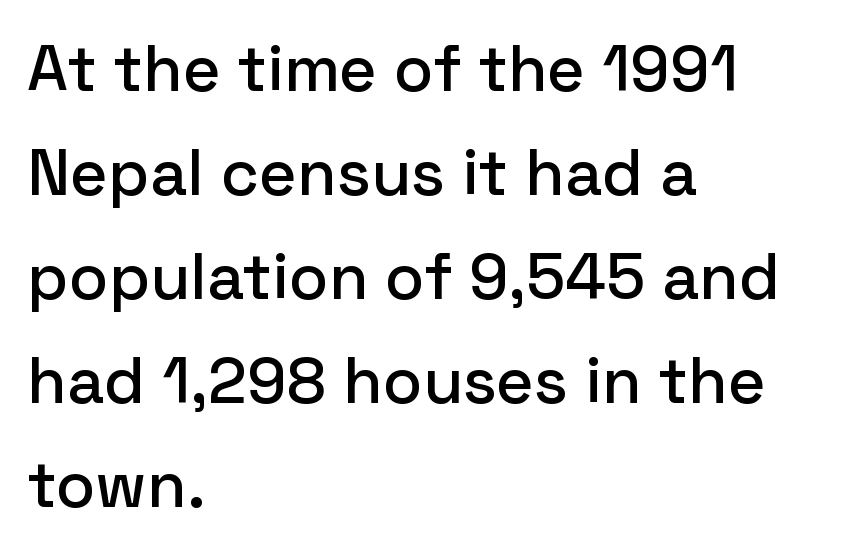
Is this a sans? Yes — the strokes have no serifs. This rendering features lettering with no underline. Every row of glyphs begins at an identical x-position on the left. A typesetter would call this zero additional tracking. Note the varied advance widths — an 'i' is clearly narrower than an 'm'. Interline gaps are of average width in this sample.
